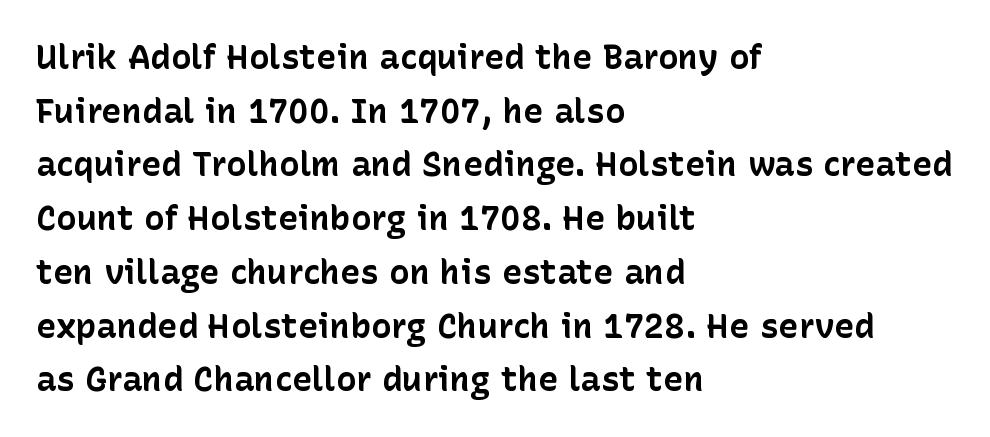
The image shows 34 px bold sans-serif type, upright; set left-aligned, normal line spacing (1.58x), normal letter spacing, not underlined; low stroke contrast and a medium x-height.
